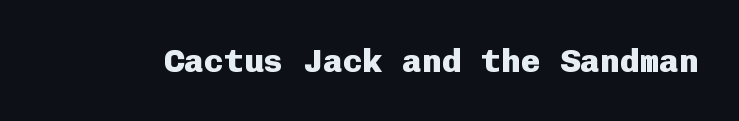
The image shows 33 px heavy sans-serif type, upright, monospaced; set normal letter spacing, not underlined; low stroke contrast and a medium x-height.
